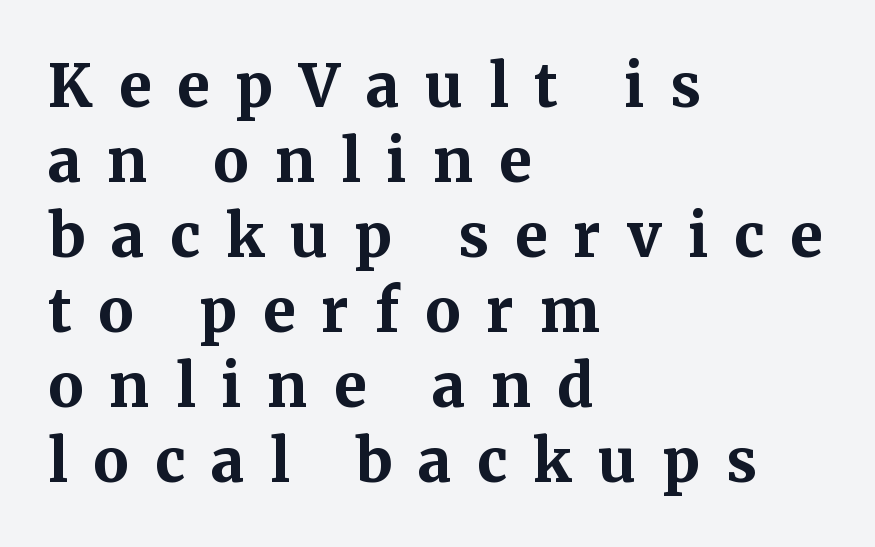
Posture: vertical. Compared with a centered layout, this one pins lines to the left instead. Little horizontal feet cap the strokes, marking this as serif type. There is plenty of visible air inserted between adjacent glyphs.
